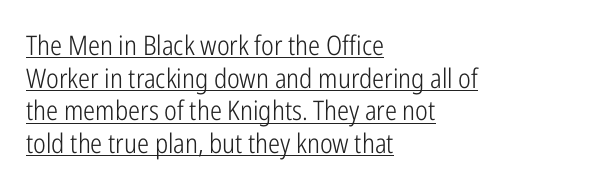
Q: Is the text bold? A: No.
Q: Is the text italic (slanted)? A: No, it is upright.
Q: Is the text underlined? A: Yes.
Q: How is the paragraph aligned? A: Left-aligned.
Q: Is the spacing between letters normal or unusually wide? A: Normal.
